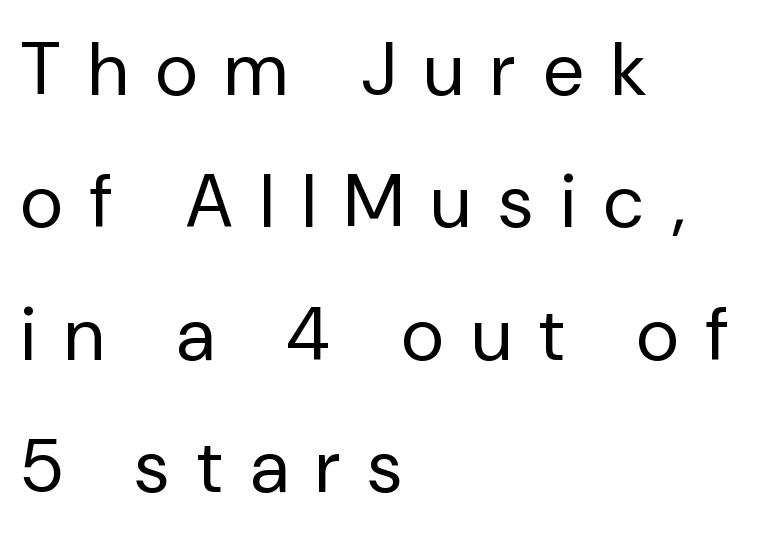
Here the designer chose a conventional face with non-uniform glyph widths. Unlike italic type, these characters show no tilt at all. Stems and bowls with no extra thickness — not bold. What stands out about the letter spacing? Its width — letters are far apart. A sans-serif font was chosen for this passage.
